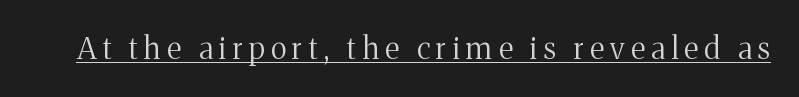
The image shows 30 px regular-weight serif type, upright; set unusually wide letter spacing (+0.21 em), underlined; medium stroke contrast and a medium x-height.
